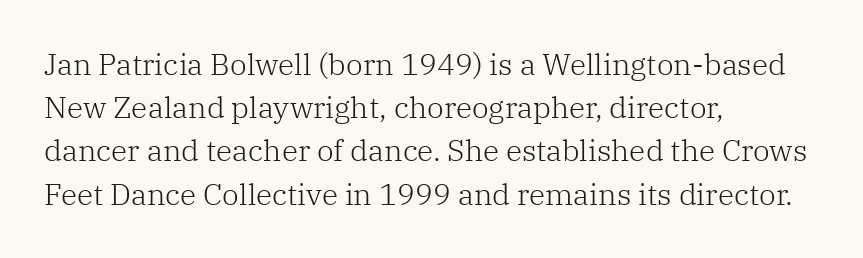
The image shows 30 px light serif type, upright; set left-aligned, normal line spacing (1.44x), normal letter spacing, not underlined; low stroke contrast and a medium x-height.
